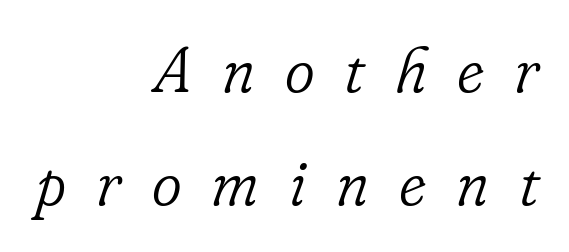
The image shows 64 px light serif type, italic (leaning right); set right-aligned, line spacing 1.77x, unusually wide letter spacing (+0.47 em), not underlined; low stroke contrast and a small x-height.
